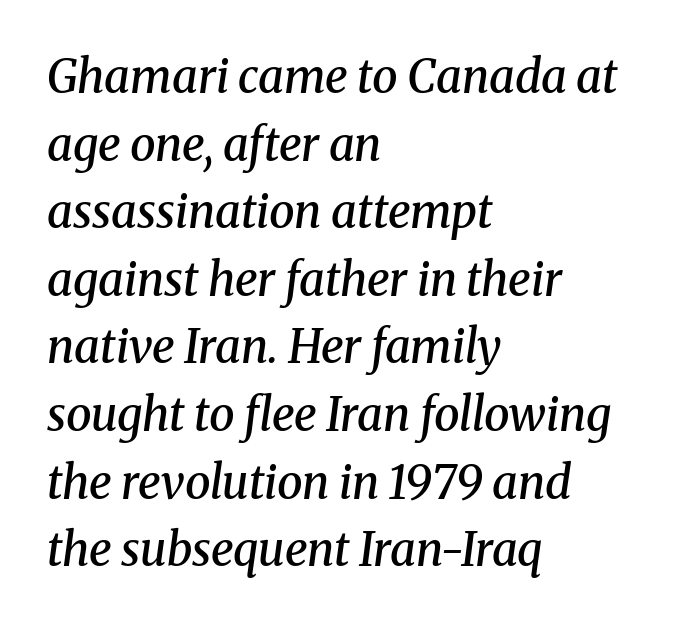
The characters look somewhat weighty, a semibold short of true bold. The foot of each line stays bare and open. This sample keeps an unexceptional amount of space between lines. The rendering uses natural spacing where letterforms have individual widths. The paragraph shown leans on its left margin. The glyphs in this specimen are seriffed.
